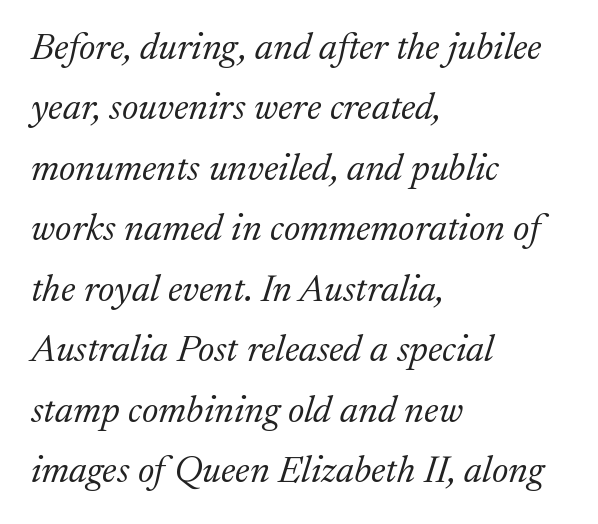
Q: Is the text bold? A: No.
Q: Is the text italic (slanted)? A: Yes, it leans right by about 17 degrees.
Q: Is the typeface a serif or a sans-serif typeface? A: Serif.
Q: Is the text underlined? A: No.
Q: How is the paragraph aligned? A: Left-aligned.
Q: Is the spacing between letters normal or unusually wide? A: Normal.
Q: Is the spacing between lines tight, normal or loose? A: Normal.
Q: Width (condensed, normal, or wide)? A: Normal.
Q: Stroke contrast? A: Medium.
Q: x-height? A: Medium.
Q: Monospaced? A: No.
